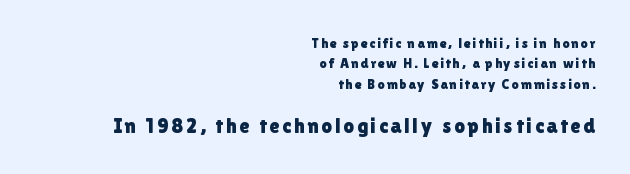
Q: Is the text italic (slanted)? A: No, it is upright.
Q: Is the text underlined? A: No.
Q: How is the paragraph aligned? A: Right-aligned.
Q: Is the spacing between lines tight, normal or loose? A: Normal.
Q: Which block of text is set in a larger size, the first (top) or the second (bottom)? A: The second (bottom) one.
